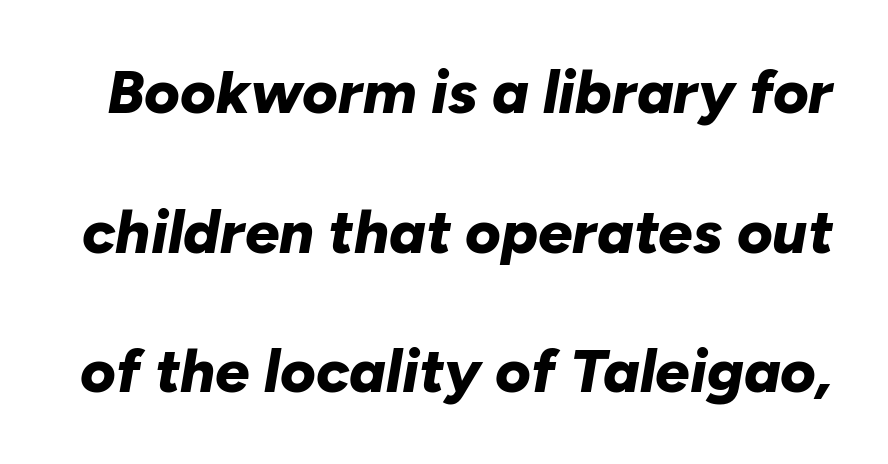
The image shows 61 px bold type, italic (leaning right); set loose line spacing (2.29x), normal letter spacing, not underlined; low stroke contrast and a medium x-height.
